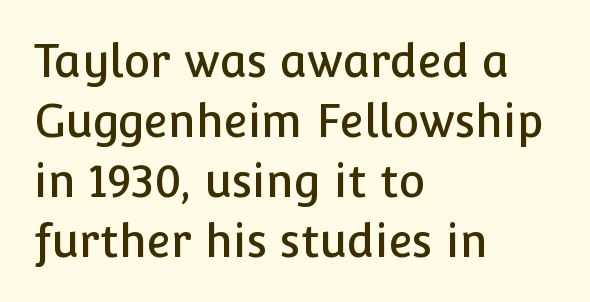
The image shows 45 px sans-serif type, upright; set left-aligned, normal line spacing (1.33x), normal letter spacing, not underlined; low stroke contrast and a medium x-height.
